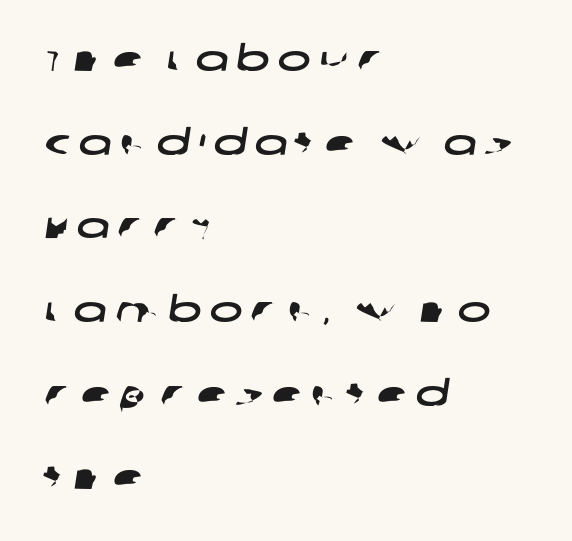
The image shows 35 px wide sans-serif type; set left-aligned, loose line spacing (2.39x), unusually wide letter spacing (+0.24 em), not underlined; low stroke contrast and a large x-height.
